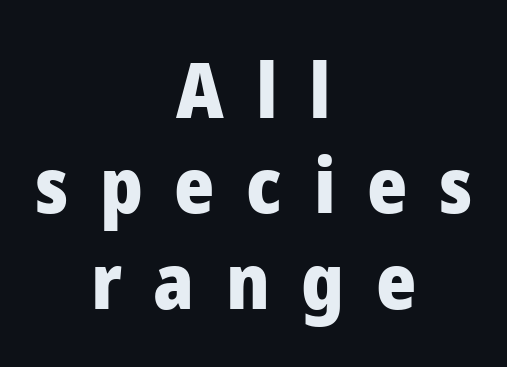
Q: Is the text bold? A: Yes.
Q: Is the text italic (slanted)? A: No, it is upright.
Q: Is the typeface a serif or a sans-serif typeface? A: Sans-serif.
Q: Is the text underlined? A: No.
Q: How is the paragraph aligned? A: Centered.
Q: Is the spacing between letters normal or unusually wide? A: Unusually wide.
Q: Width (condensed, normal, or wide)? A: Normal.
Q: Stroke contrast? A: Low.
Q: x-height? A: Medium.
Q: Monospaced? A: No.
